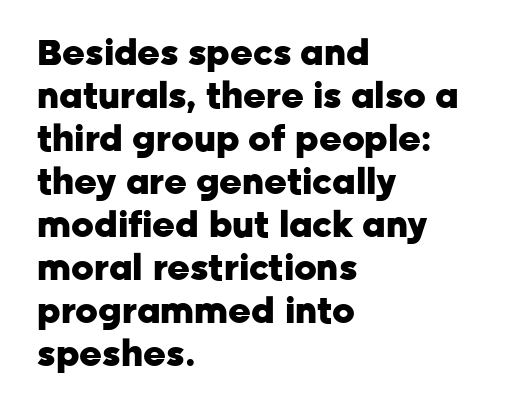
{"serif": "no", "italic": "no", "bold": "yes", "weight": "heavy", "width": "normal", "stroke_contrast": "low", "x_height": "medium", "monospaced": "no", "underline": "no", "align": "left", "line_spacing_ratio": 1.23, "letter_spacing": "normal", "letter_spacing_em": 0.0, "glyph_px": 35}
